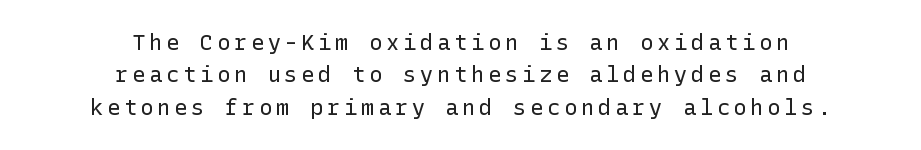
One-word summary of the alignment: center. The passage shown stacks its lines at a standard gap. The cut favours lightness, reaching ordinary text weight at its darkest. It's the straight-up-and-down kind of type.
